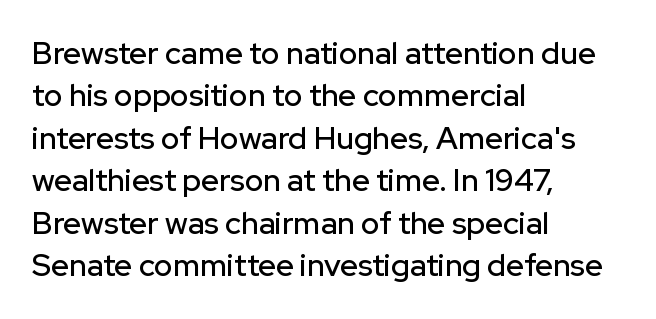
The compositor pushed each line to the left boundary. The axis of the letterforms is exactly vertical. Leading matches the norm, producing a regular column. The passage shown is typed in a proportional face where columns would drift.
